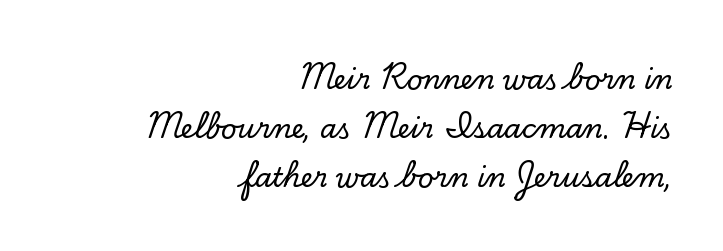
Q: Is the text italic (slanted)? A: Yes.
Q: Is the text underlined? A: No.
Q: How is the paragraph aligned? A: Right-aligned.
Q: Is the spacing between letters normal or unusually wide? A: Normal.
